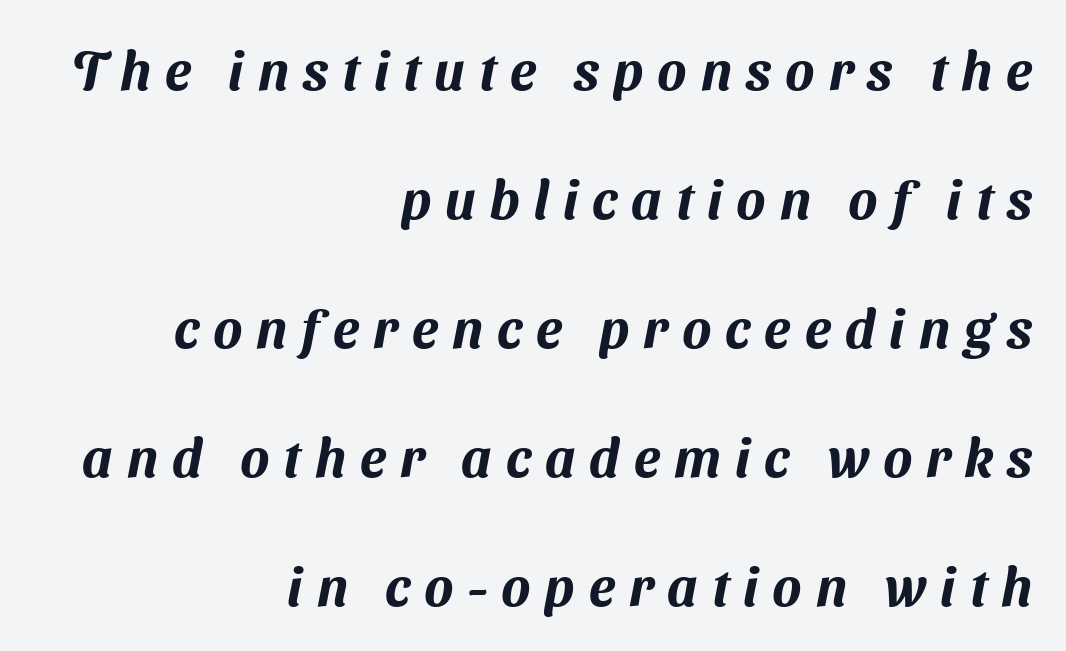
{"serif": "no", "width": "normal", "stroke_contrast": "medium", "x_height": "medium", "monospaced": "no", "underline": "no", "align": "right", "line_spacing": "loose", "line_spacing_ratio": 2.39, "letter_spacing": "wide", "letter_spacing_em": 0.26, "glyph_px": 54}
